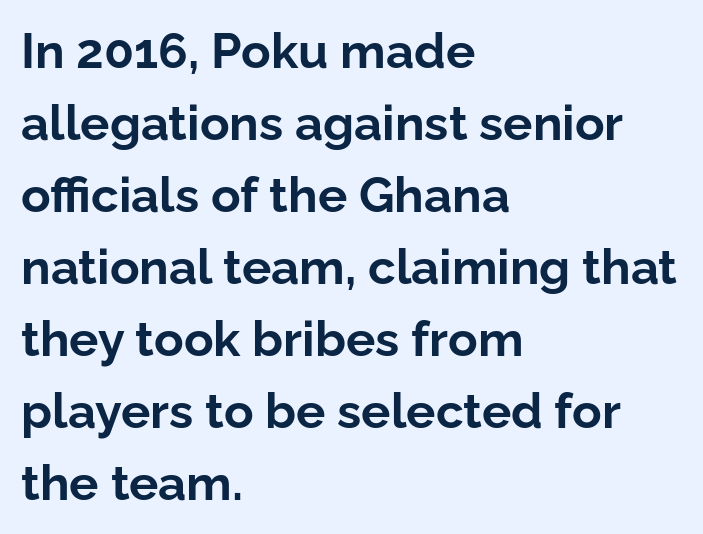
{"serif": "no", "italic": "no", "bold": "yes", "weight": "bold", "width": "normal", "stroke_contrast": "low", "x_height": "medium", "monospaced": "no", "underline": "no", "align": "left", "line_spacing": "normal", "line_spacing_ratio": 1.47, "letter_spacing": "normal", "letter_spacing_em": 0.0, "glyph_px": 49}
